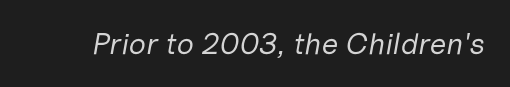
Q: Is the text bold? A: No.
Q: Is the text italic (slanted)? A: Yes, it leans right by about 10 degrees.
Q: Is the text underlined? A: No.
Q: Is the spacing between letters normal or unusually wide? A: Normal.
Q: Width (condensed, normal, or wide)? A: Normal.
Q: Stroke contrast? A: Low.
Q: x-height? A: Medium.
Q: Monospaced? A: No.
